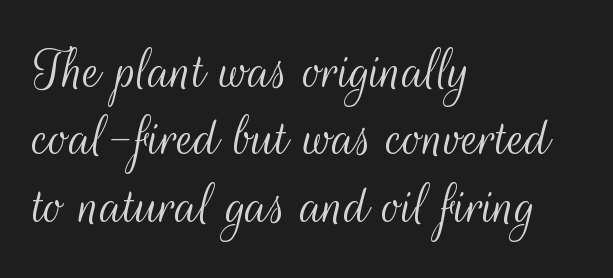
Q: Is the text bold? A: No.
Q: Is the text italic (slanted)? A: Yes.
Q: Is the typeface a serif or a sans-serif typeface? A: Sans-serif.
Q: Is the text underlined? A: No.
Q: How is the paragraph aligned? A: Left-aligned.
Q: Is the spacing between letters normal or unusually wide? A: Normal.
Q: Is the spacing between lines tight, normal or loose? A: Tight.
Q: Width (condensed, normal, or wide)? A: Condensed.
Q: Stroke contrast? A: Medium.
Q: x-height? A: Small.
Q: Monospaced? A: No.
